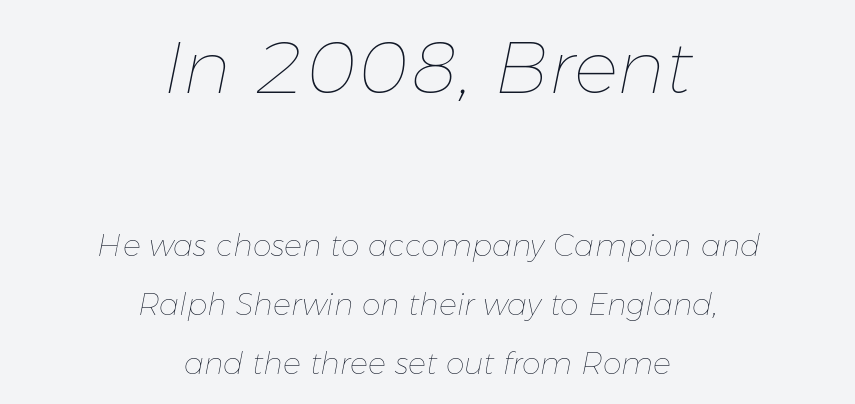
{"italic": "yes", "lean": "right", "slant_degrees": 11, "bold": "no", "weight": "thin", "width": "normal", "stroke_contrast": "low", "x_height": "medium", "monospaced": "no", "underline": "no", "align": "center", "line_spacing": "loose", "line_spacing_ratio": 1.97, "letter_spacing": "normal", "letter_spacing_em": 0.0, "larger_block": "first", "size_ratio": 2.47, "glyph_px": 74}
